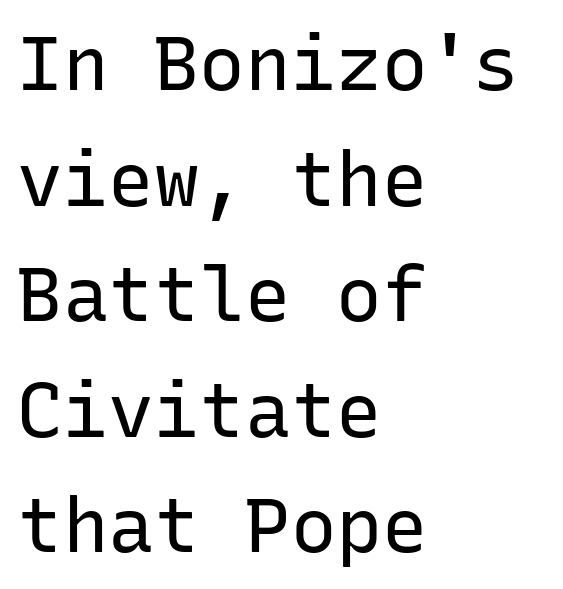
The image shows 76 px regular-weight sans-serif type, upright, monospaced; set left-aligned, normal line spacing (1.52x), normal letter spacing, not underlined; low stroke contrast and a medium x-height.
